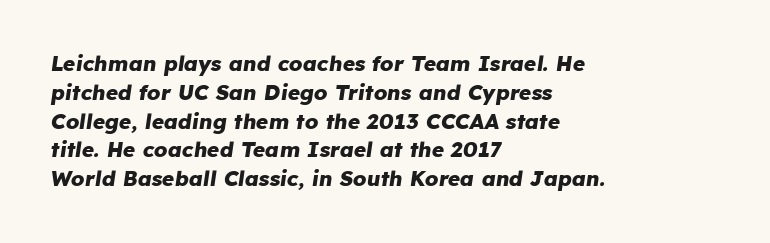
{"italic": "yes", "lean": "right", "slant_degrees": 8, "bold": "yes", "underline": "no", "align": "left", "line_spacing": "normal", "line_spacing_ratio": 1.37, "letter_spacing": "normal", "letter_spacing_em": 0.0, "glyph_px": 21}
